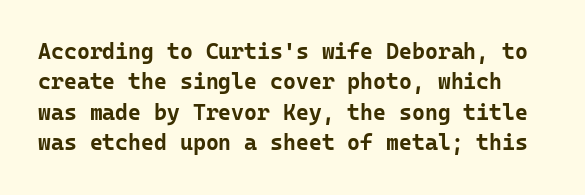
The image shows 22 px bold type, upright; set normal line spacing (1.38x), normal letter spacing, not underlined.
